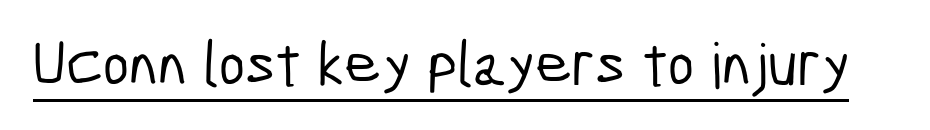
{"serif": "no", "width": "condensed", "stroke_contrast": "low", "x_height": "medium", "monospaced": "no", "underline": "yes", "letter_spacing": "normal", "letter_spacing_em": 0.0, "glyph_px": 63}
